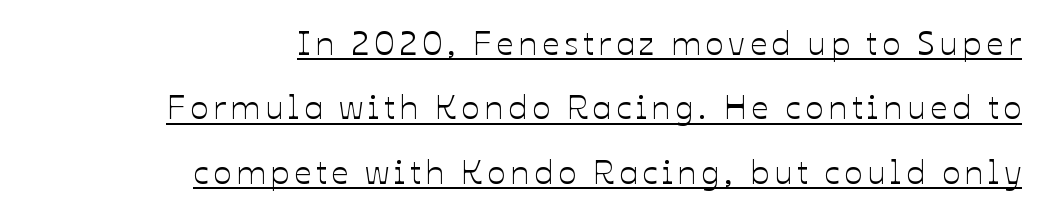
Spacing verdict: proportional, widths tailored to each character. This sample is right-justified, so line beginnings fall wherever the words allow. These characters rest on top of a visible drawn line. Characters remain perfectly vertical along every line.
